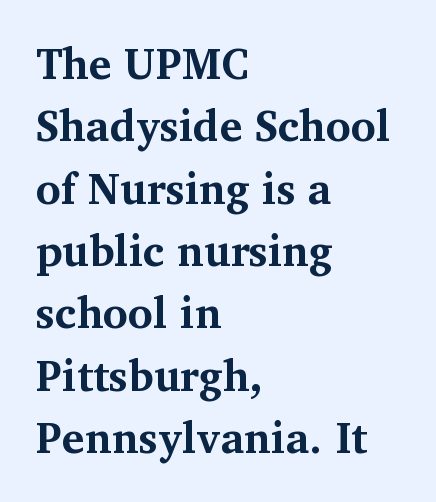
{"serif": "yes", "italic": "no", "bold": "yes", "weight": "bold", "width": "normal", "stroke_contrast": "medium", "x_height": "medium", "monospaced": "no", "underline": "no", "align": "left", "line_spacing": "normal", "line_spacing_ratio": 1.45, "letter_spacing": "normal", "letter_spacing_em": 0.0, "glyph_px": 43}
